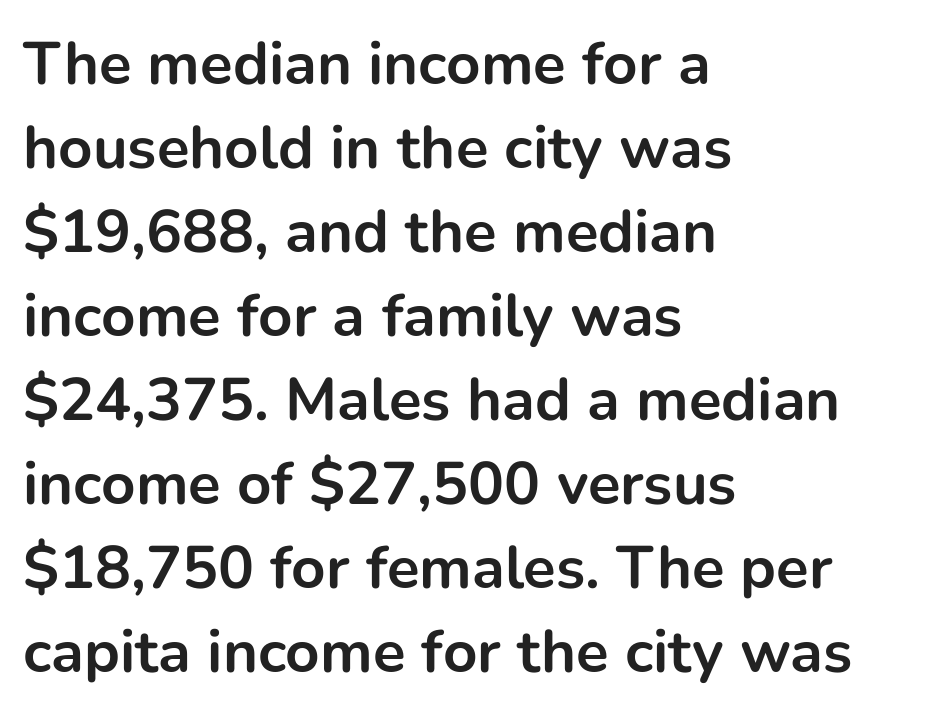
Q: Is the text bold? A: Yes.
Q: Is the text italic (slanted)? A: No, it is upright.
Q: Is the typeface a serif or a sans-serif typeface? A: Sans-serif.
Q: Is the text underlined? A: No.
Q: How is the paragraph aligned? A: Left-aligned.
Q: Is the spacing between letters normal or unusually wide? A: Normal.
Q: Is the spacing between lines tight, normal or loose? A: Normal.
Q: Width (condensed, normal, or wide)? A: Normal.
Q: Stroke contrast? A: Low.
Q: x-height? A: Medium.
Q: Monospaced? A: No.
